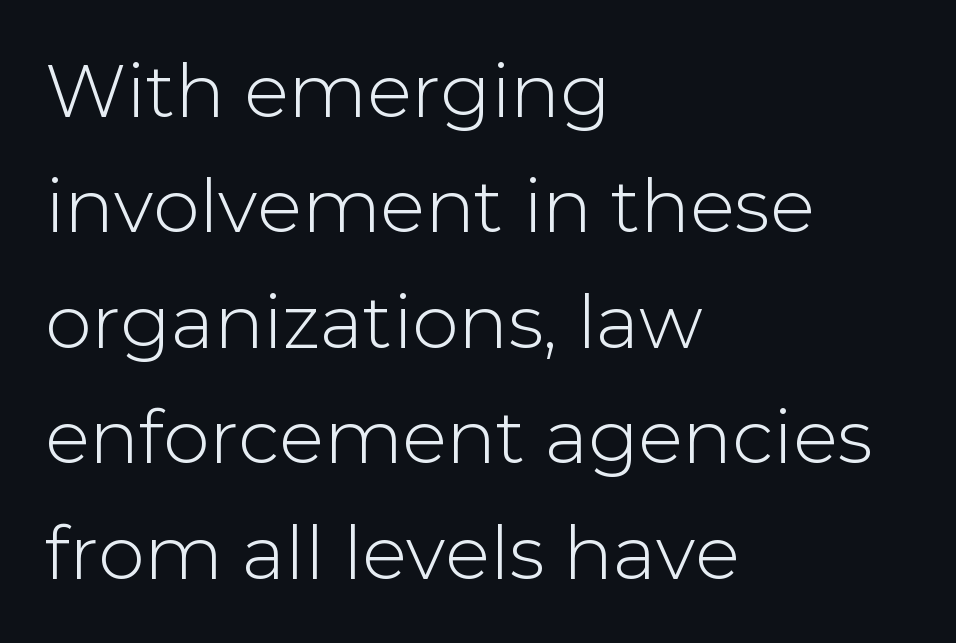
The image shows 74 px sans-serif type, upright; set left-aligned, normal line spacing (1.56x), normal letter spacing, not underlined; low stroke contrast and a medium x-height.
